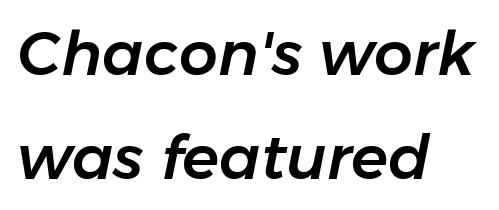
The image shows 61 px text type, italic (leaning right); set left-aligned, normal line spacing (1.7x), normal letter spacing, not underlined; low stroke contrast and a medium x-height.
